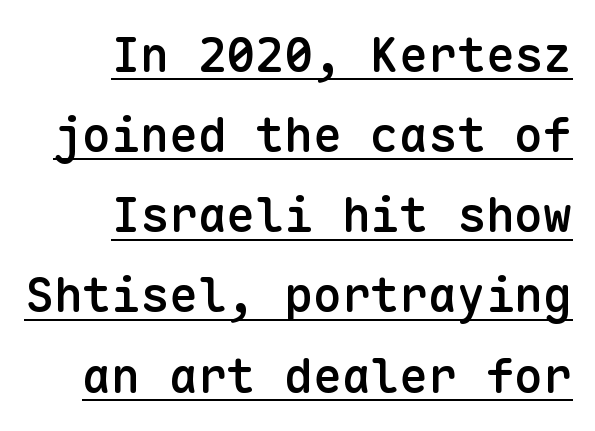
Q: Is the text bold? A: Semi-bold.
Q: Is the text italic (slanted)? A: No, it is upright.
Q: Is the typeface a serif or a sans-serif typeface? A: Sans-serif.
Q: Is the text underlined? A: Yes.
Q: How is the paragraph aligned? A: Right-aligned.
Q: Is the spacing between letters normal or unusually wide? A: Normal.
Q: Is the spacing between lines tight, normal or loose? A: Normal.
Q: Width (condensed, normal, or wide)? A: Normal.
Q: Stroke contrast? A: Low.
Q: x-height? A: Medium.
Q: Monospaced? A: Yes.
